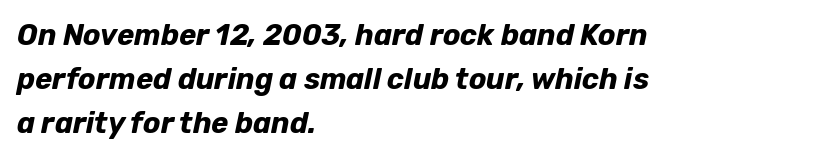
These words are printed bold, with thick strokes throughout. Line starts are locked; line ends wander. The passage shown is typed in a proportional face where columns would drift. The passage shown leans; its letterforms are oblique. A typesetter would call this zero additional tracking.
